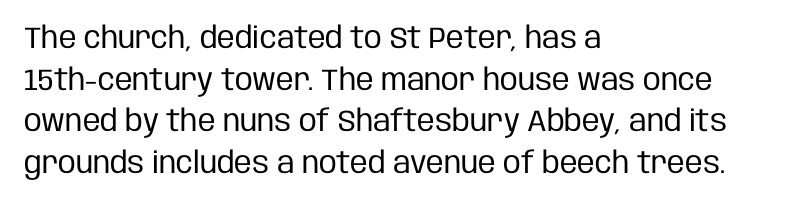
The image shows 30 px regular-weight, condensed sans-serif type, upright; set left-aligned, normal line spacing (1.39x), normal letter spacing, not underlined; low stroke contrast and a large x-height.
